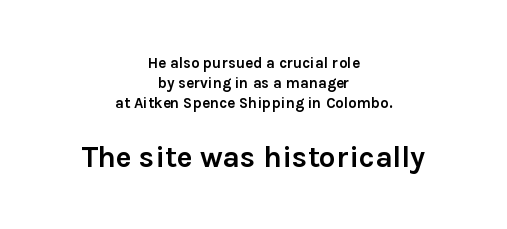
The image shows 30 px semibold sans-serif type, upright; set centered, normal line spacing (1.35x), normal letter spacing, not underlined; the second (bottom) block is 2.0x larger; a medium x-height.
